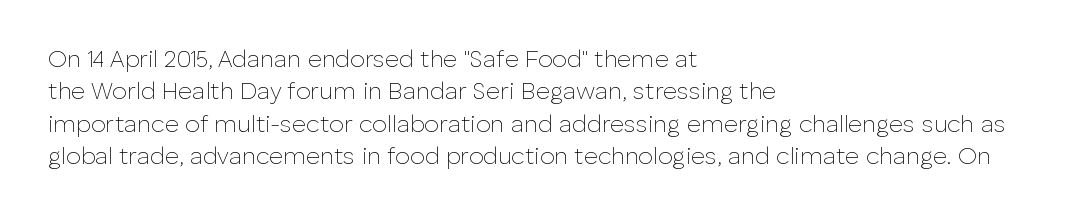
{"italic": "no", "bold": "no", "underline": "no", "align": "left", "line_spacing": "normal", "line_spacing_ratio": 1.35, "letter_spacing": "normal", "letter_spacing_em": 0.0, "glyph_px": 24}
